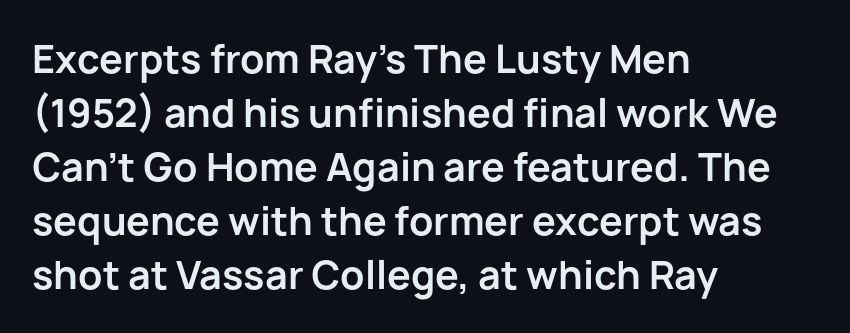
{"serif": "no", "italic": "no", "bold": "yes", "weight": "bold", "width": "normal", "stroke_contrast": "low", "x_height": "medium", "monospaced": "no", "underline": "no", "align": "left", "line_spacing": "normal", "line_spacing_ratio": 1.42, "letter_spacing": "normal", "letter_spacing_em": 0.0, "glyph_px": 38}
